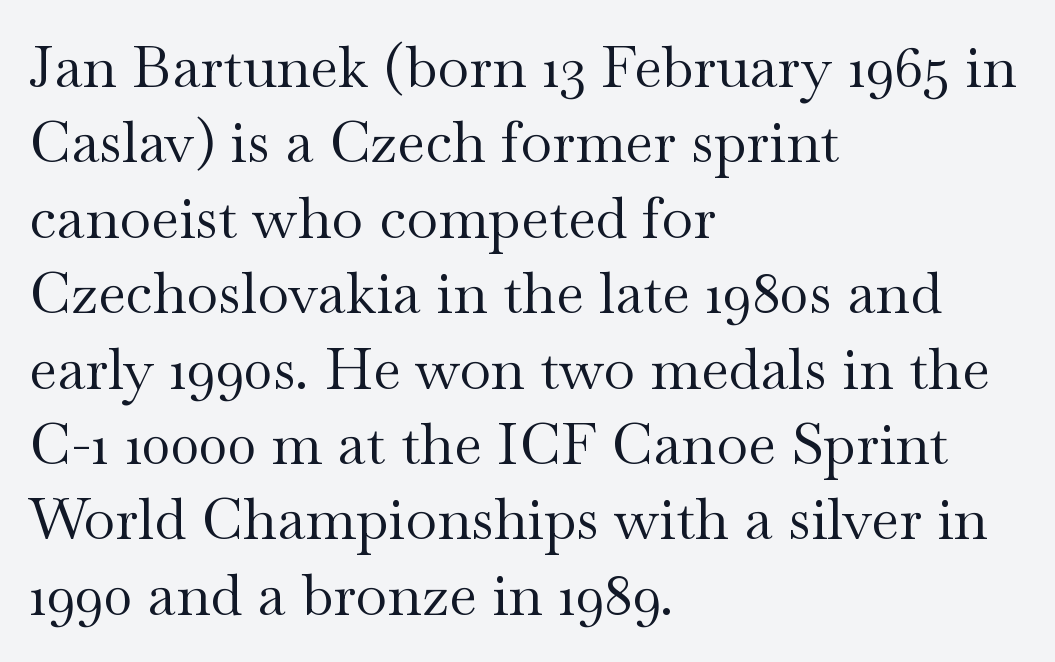
{"serif": "yes", "italic": "no", "bold": "no", "weight": "regular", "width": "wide", "stroke_contrast": "medium", "x_height": "small", "monospaced": "no", "underline": "no", "align": "left", "line_spacing": "normal", "line_spacing_ratio": 1.3, "letter_spacing": "normal", "letter_spacing_em": 0.0, "glyph_px": 58}
